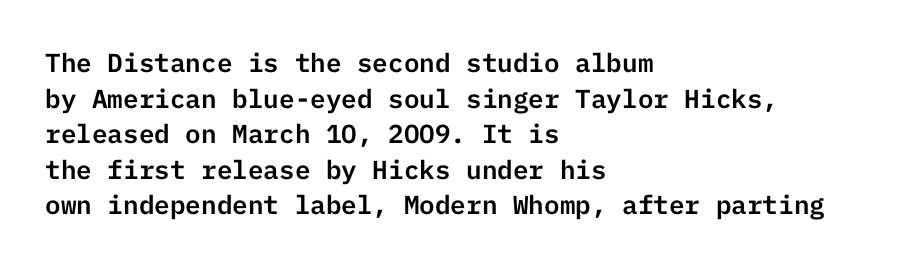
Q: Is the text italic (slanted)? A: No, it is upright.
Q: Is the text underlined? A: No.
Q: How is the paragraph aligned? A: Left-aligned.
Q: Is the spacing between letters normal or unusually wide? A: Normal.
Q: Is the spacing between lines tight, normal or loose? A: Normal.
